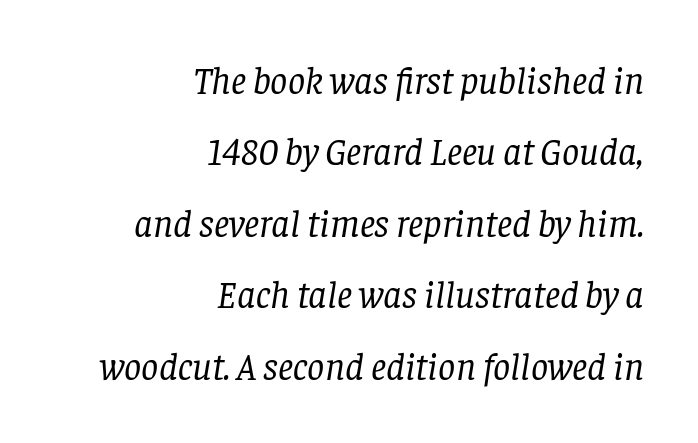
{"serif": "yes", "italic": "yes", "lean": "right", "slant_degrees": 8, "bold": "no", "weight": "regular", "width": "normal", "stroke_contrast": "low", "x_height": "large", "monospaced": "no", "underline": "no", "align": "right", "line_spacing_ratio": 1.88, "letter_spacing": "normal", "letter_spacing_em": 0.0, "glyph_px": 38}
